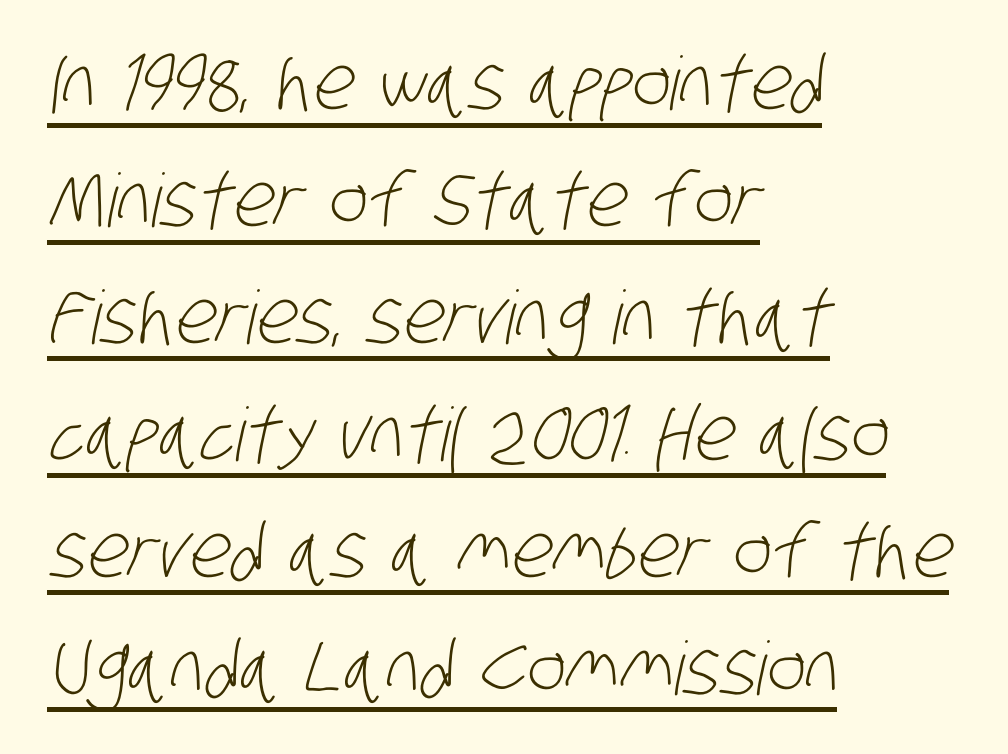
Q: Is the text bold? A: No.
Q: Is the typeface a serif or a sans-serif typeface? A: Sans-serif.
Q: Is the text underlined? A: Yes.
Q: How is the paragraph aligned? A: Left-aligned.
Q: Is the spacing between letters normal or unusually wide? A: Normal.
Q: Is the spacing between lines tight, normal or loose? A: Normal.
Q: Width (condensed, normal, or wide)? A: Condensed.
Q: Stroke contrast? A: Low.
Q: x-height? A: Large.
Q: Monospaced? A: No.
